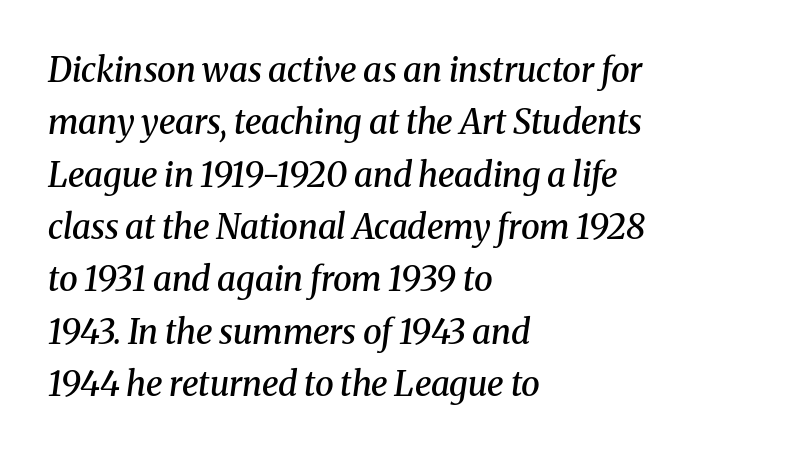
{"serif": "yes", "italic": "yes", "lean": "right", "slant_degrees": 8, "bold": "semi", "weight": "semibold", "width": "normal", "stroke_contrast": "medium", "x_height": "medium", "monospaced": "no", "underline": "no", "align": "left", "line_spacing": "normal", "line_spacing_ratio": 1.54, "letter_spacing": "normal", "letter_spacing_em": 0.0, "glyph_px": 34}
